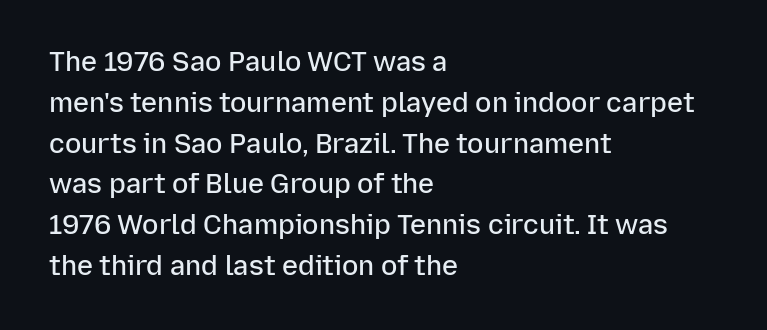
{"italic": "no", "bold": "semi", "underline": "no", "align": "left", "line_spacing": "normal", "line_spacing_ratio": 1.51, "letter_spacing": "normal", "letter_spacing_em": 0.0, "glyph_px": 27}
